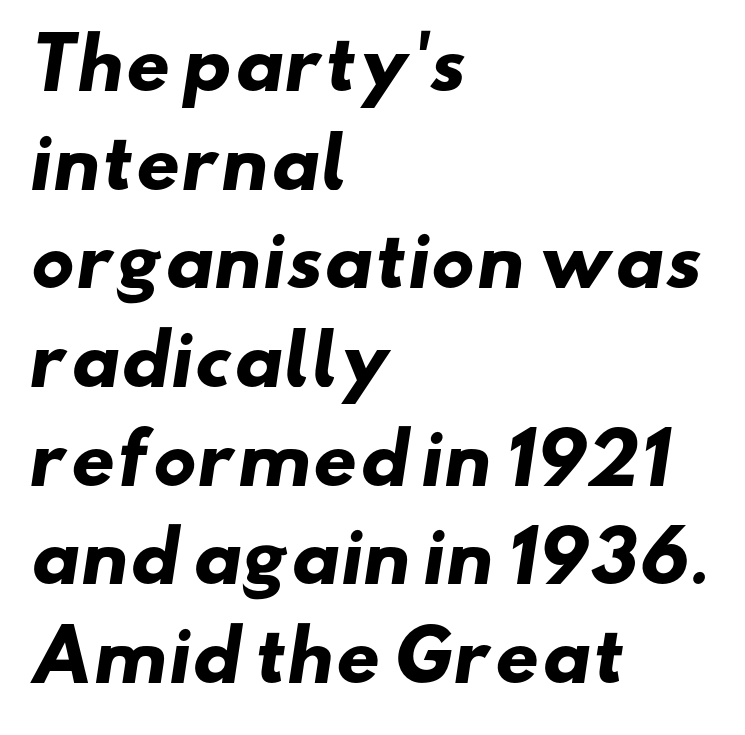
Q: Is the text bold? A: Yes.
Q: Is the typeface a serif or a sans-serif typeface? A: Sans-serif.
Q: Is the text underlined? A: No.
Q: How is the paragraph aligned? A: Left-aligned.
Q: Is the spacing between letters normal or unusually wide? A: Normal.
Q: Is the spacing between lines tight, normal or loose? A: Normal.
Q: Width (condensed, normal, or wide)? A: Wide.
Q: Stroke contrast? A: Low.
Q: x-height? A: Small.
Q: Monospaced? A: No.
